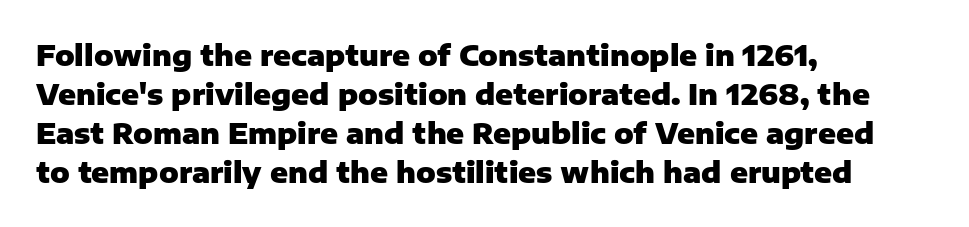
Q: Is the text bold? A: Yes.
Q: Is the text italic (slanted)? A: No, it is upright.
Q: Is the typeface a serif or a sans-serif typeface? A: Sans-serif.
Q: Is the text underlined? A: No.
Q: How is the paragraph aligned? A: Left-aligned.
Q: Is the spacing between letters normal or unusually wide? A: Normal.
Q: Is the spacing between lines tight, normal or loose? A: Normal.
Q: Width (condensed, normal, or wide)? A: Normal.
Q: Stroke contrast? A: Low.
Q: x-height? A: Medium.
Q: Monospaced? A: No.
